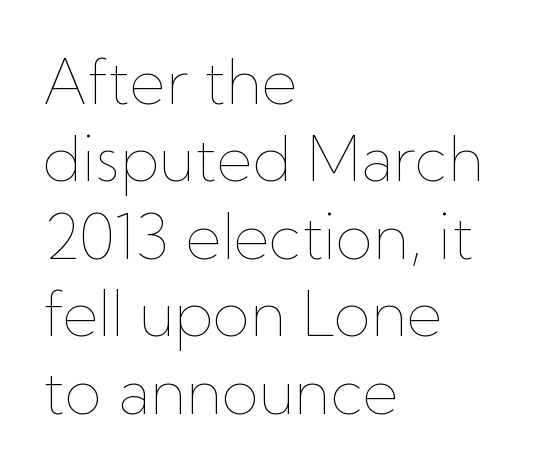
{"italic": "no", "bold": "no", "weight": "thin", "width": "normal", "stroke_contrast": "low", "x_height": "medium", "monospaced": "no", "underline": "no", "align": "left", "line_spacing": "normal", "line_spacing_ratio": 1.27, "letter_spacing": "normal", "letter_spacing_em": 0.0, "glyph_px": 61}
